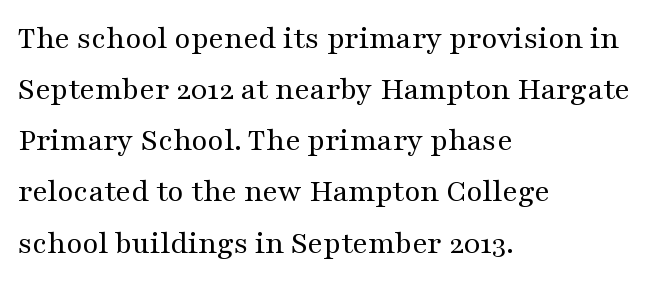
{"serif": "yes", "italic": "no", "bold": "no", "weight": "regular", "width": "wide", "stroke_contrast": "medium", "x_height": "medium", "monospaced": "no", "underline": "no", "align": "left", "line_spacing": "normal", "line_spacing_ratio": 1.55, "letter_spacing": "normal", "letter_spacing_em": 0.0, "glyph_px": 33}
